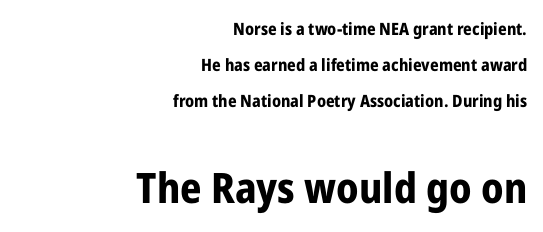
The image shows 42 px bold, condensed sans-serif type, upright; set right-aligned, loose line spacing (2.12x), normal letter spacing, not underlined; the second (bottom) block is 2.47x larger; low stroke contrast and a medium x-height.
